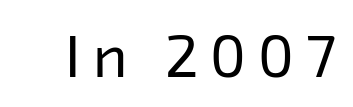
Q: Is the text bold? A: No.
Q: Is the typeface a serif or a sans-serif typeface? A: Sans-serif.
Q: Is the text underlined? A: No.
Q: Is the spacing between letters normal or unusually wide? A: Unusually wide.
Q: Width (condensed, normal, or wide)? A: Normal.
Q: Stroke contrast? A: Low.
Q: x-height? A: Medium.
Q: Monospaced? A: No.
